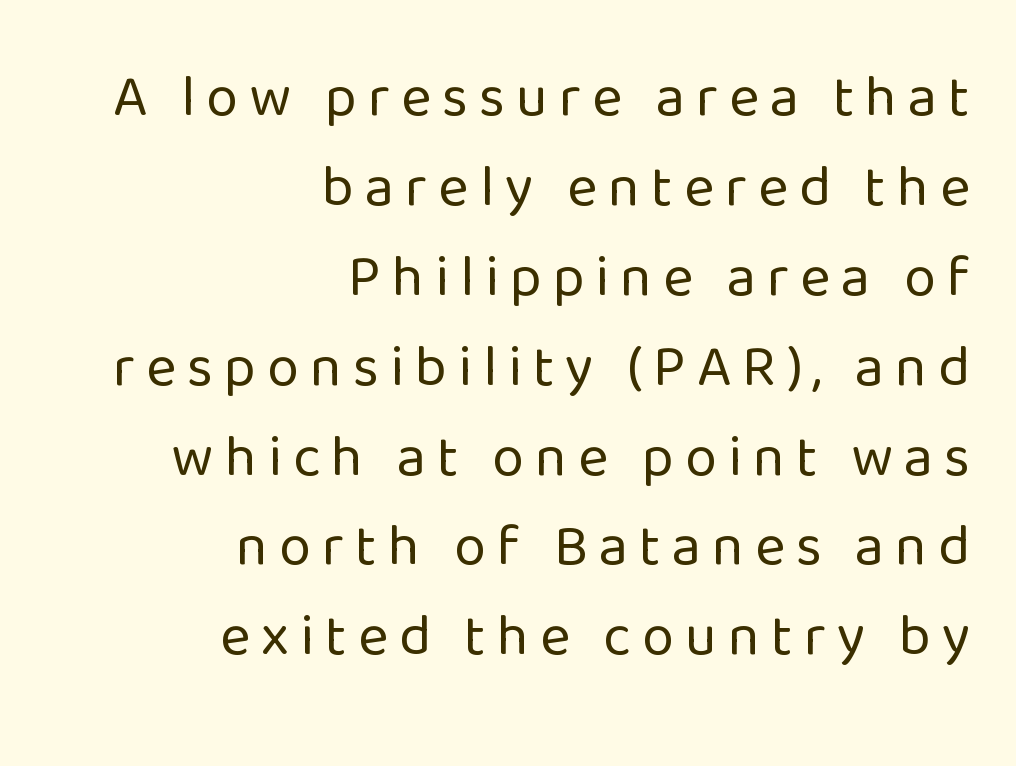
{"serif": "no", "italic": "no", "bold": "no", "weight": "regular", "width": "normal", "stroke_contrast": "low", "x_height": "medium", "monospaced": "no", "underline": "no", "align": "right", "line_spacing": "normal", "line_spacing_ratio": 1.55, "glyph_px": 58}
